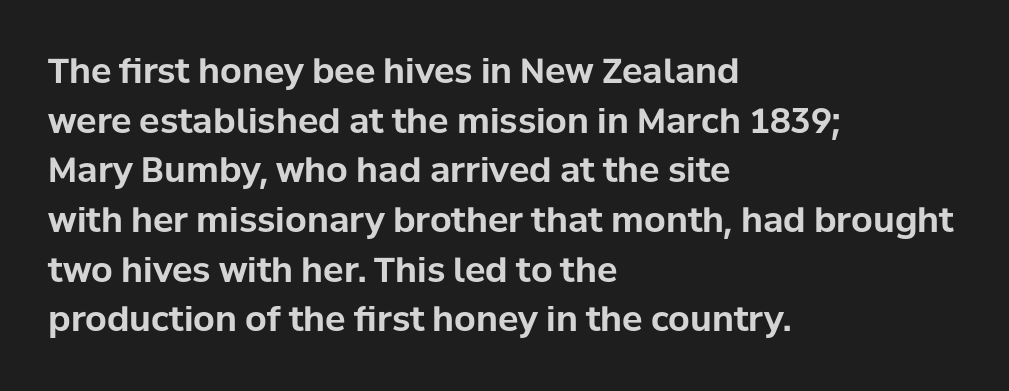
Q: Is the text bold? A: Yes.
Q: Is the text italic (slanted)? A: No, it is upright.
Q: Is the typeface a serif or a sans-serif typeface? A: Sans-serif.
Q: Is the text underlined? A: No.
Q: How is the paragraph aligned? A: Left-aligned.
Q: Is the spacing between letters normal or unusually wide? A: Normal.
Q: Is the spacing between lines tight, normal or loose? A: Normal.
Q: Width (condensed, normal, or wide)? A: Normal.
Q: Stroke contrast? A: Low.
Q: x-height? A: Medium.
Q: Monospaced? A: No.
